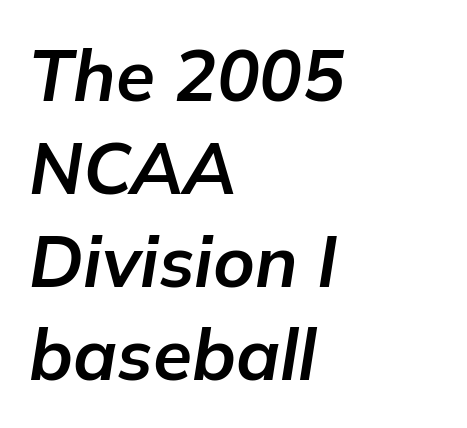
The image shows 71 px bold type, italic (leaning right); set left-aligned, normal line spacing (1.31x), normal letter spacing, not underlined; low stroke contrast and a medium x-height.
